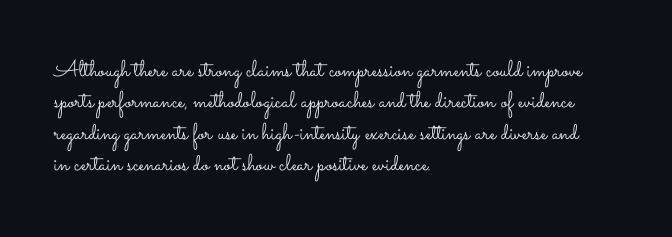
Q: Is the text bold? A: No.
Q: Is the text italic (slanted)? A: Yes.
Q: Is the text underlined? A: No.
Q: How is the paragraph aligned? A: Left-aligned.
Q: Is the spacing between letters normal or unusually wide? A: Normal.
Q: Is the spacing between lines tight, normal or loose? A: Normal.
